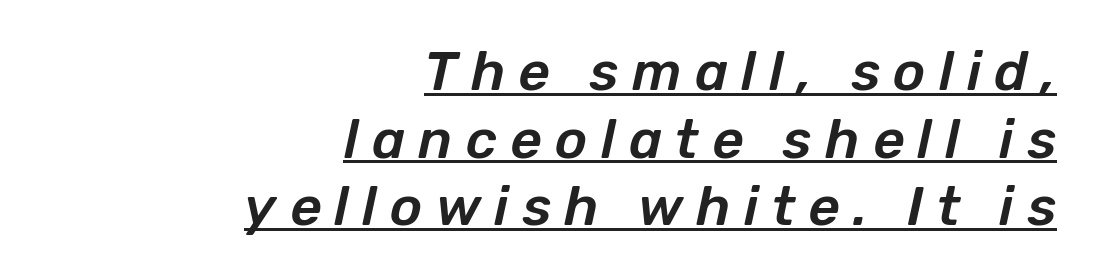
Q: Is the text italic (slanted)? A: Yes, it leans right by about 12 degrees.
Q: Is the text underlined? A: Yes.
Q: How is the paragraph aligned? A: Right-aligned.
Q: Is the spacing between letters normal or unusually wide? A: Unusually wide.
Q: Width (condensed, normal, or wide)? A: Normal.
Q: Stroke contrast? A: Low.
Q: x-height? A: Medium.
Q: Monospaced? A: No.
